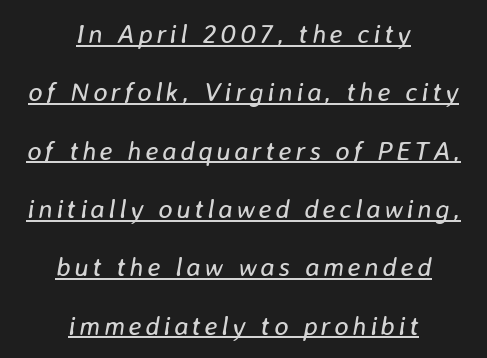
The paragraph shown floats in the horizontal middle. These characters rest on top of a visible drawn line. A light-to-regular cut is what we see here. Looking at the ascenders, they clearly lean. Airy leading.
